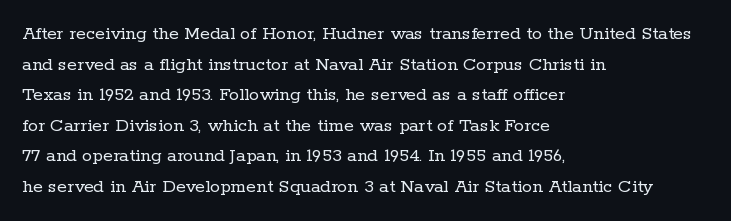
The image shows 20 px text type, upright; set left-aligned, normal line spacing (1.53x), normal letter spacing, not underlined.
